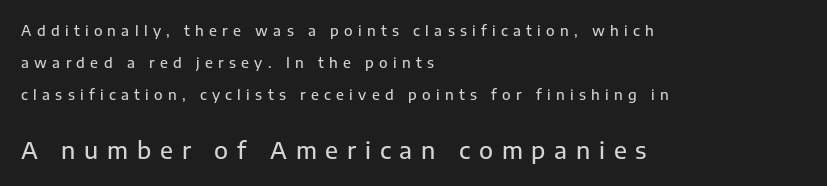
Q: Is the text italic (slanted)? A: No, it is upright.
Q: Is the text underlined? A: No.
Q: How is the paragraph aligned? A: Left-aligned.
Q: Is the spacing between letters normal or unusually wide? A: Unusually wide.
Q: Is the spacing between lines tight, normal or loose? A: Loose.
Q: Which block of text is set in a larger size, the first (top) or the second (bottom)? A: The second (bottom) one.
